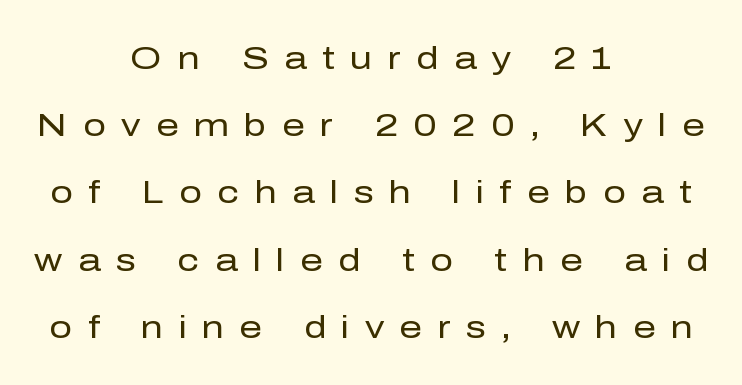
Q: Is the text bold? A: No.
Q: Is the text italic (slanted)? A: No, it is upright.
Q: Is the typeface a serif or a sans-serif typeface? A: Sans-serif.
Q: Is the text underlined? A: No.
Q: How is the paragraph aligned? A: Centered.
Q: Is the spacing between letters normal or unusually wide? A: Unusually wide.
Q: Is the spacing between lines tight, normal or loose? A: Loose.
Q: Width (condensed, normal, or wide)? A: Normal.
Q: Stroke contrast? A: Low.
Q: x-height? A: Medium.
Q: Monospaced? A: No.
